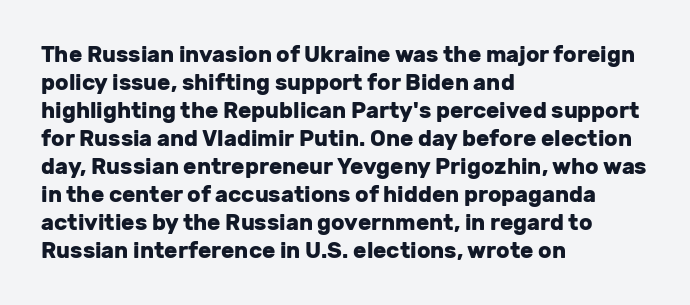
{"italic": "no", "bold": "yes", "underline": "no", "align": "left", "line_spacing": "normal", "line_spacing_ratio": 1.27, "letter_spacing": "normal", "letter_spacing_em": 0.0, "glyph_px": 22}
